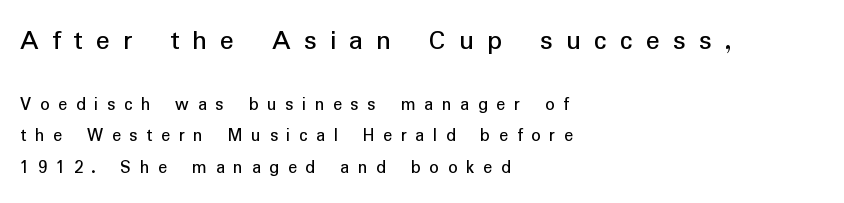
{"serif": "no", "italic": "no", "width": "normal", "stroke_contrast": "low", "x_height": "medium", "monospaced": "no", "underline": "no", "align": "left", "line_spacing": "normal", "line_spacing_ratio": 1.65, "letter_spacing": "wide", "letter_spacing_em": 0.45, "larger_block": "first", "size_ratio": 1.53, "glyph_px": 29}
